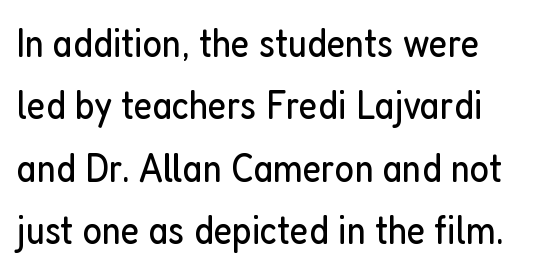
You can tell from the bare stems that sans-serif type was used. The passage shown is typed in a proportional face where columns would drift. Check the space under the baseline: it is left empty. Caption: standard tracking, unaltered.
